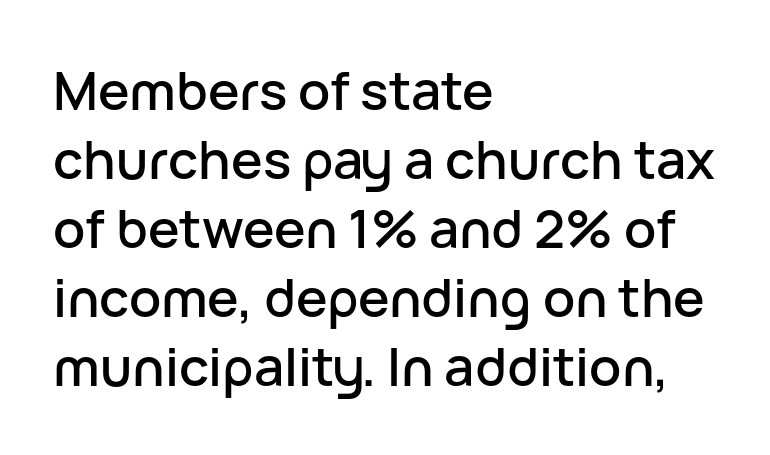
Does the lettering tilt? It doesn't — this is upright. The passage is arranged the way most books set body copy — flush left. Between one letter and the next there's only the usual sliver of space. Does the type have serifs? No, each stem ends abruptly.
